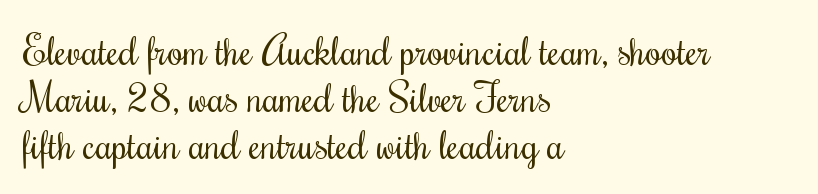
Q: Is the text bold? A: No.
Q: Is the text italic (slanted)? A: Yes.
Q: Is the typeface a serif or a sans-serif typeface? A: Serif.
Q: Is the text underlined? A: No.
Q: How is the paragraph aligned? A: Left-aligned.
Q: Is the spacing between letters normal or unusually wide? A: Normal.
Q: Width (condensed, normal, or wide)? A: Condensed.
Q: Stroke contrast? A: Medium.
Q: x-height? A: Small.
Q: Monospaced? A: No.
